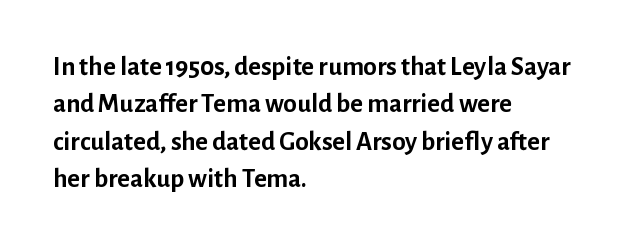
Q: Is the text bold? A: Yes.
Q: Is the text italic (slanted)? A: No, it is upright.
Q: Is the text underlined? A: No.
Q: How is the paragraph aligned? A: Left-aligned.
Q: Is the spacing between letters normal or unusually wide? A: Normal.
Q: Is the spacing between lines tight, normal or loose? A: Normal.
